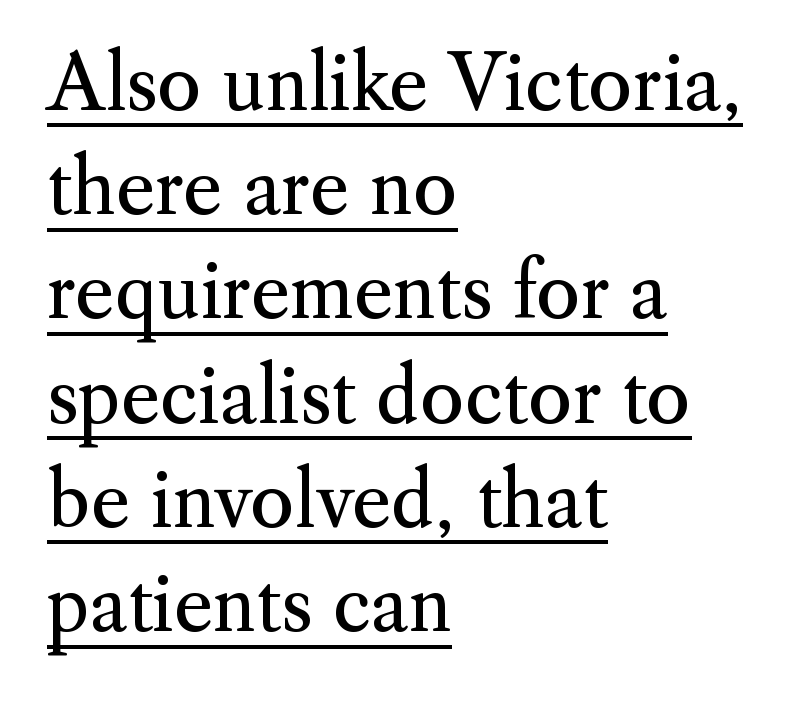
The image shows 75 px regular-weight serif type, upright; set left-aligned, normal line spacing (1.39x), normal letter spacing, underlined; medium stroke contrast and a small x-height.
